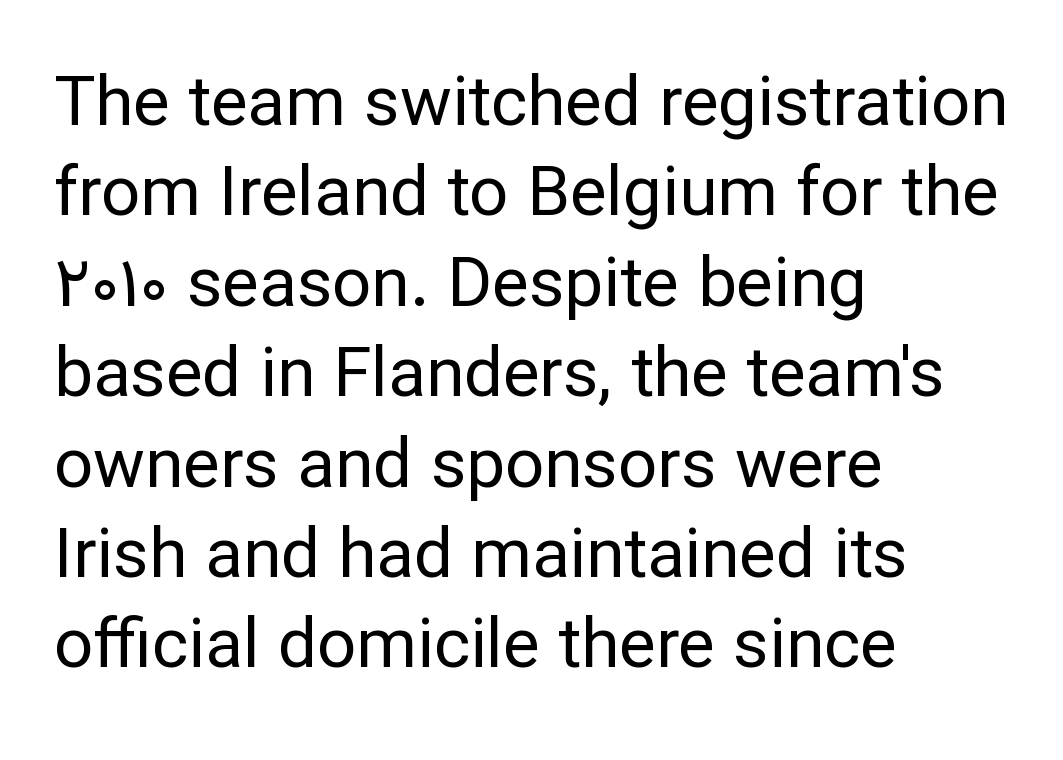
{"serif": "no", "italic": "no", "bold": "no", "weight": "regular", "width": "normal", "stroke_contrast": "low", "x_height": "medium", "monospaced": "no", "underline": "no", "align": "left", "line_spacing": "normal", "line_spacing_ratio": 1.31, "letter_spacing": "normal", "letter_spacing_em": 0.0, "glyph_px": 69}
